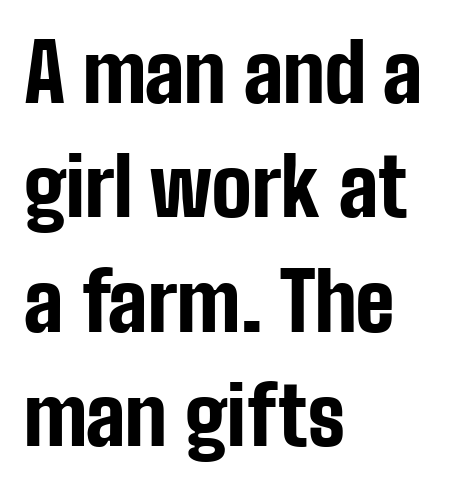
{"serif": "no", "italic": "no", "bold": "yes", "weight": "bold", "width": "condensed", "stroke_contrast": "low", "x_height": "medium", "monospaced": "no", "underline": "no", "align": "left", "line_spacing": "normal", "line_spacing_ratio": 1.43, "letter_spacing": "normal", "letter_spacing_em": 0.0, "glyph_px": 80}
